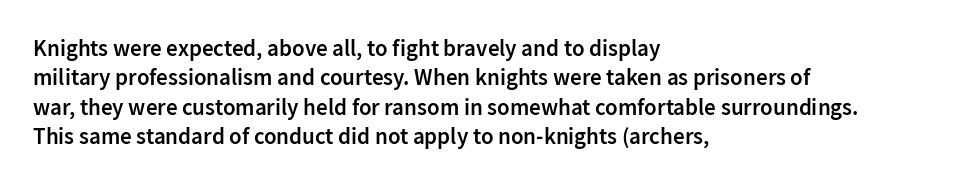
Q: Is the text bold? A: Semi-bold.
Q: Is the text italic (slanted)? A: No, it is upright.
Q: Is the text underlined? A: No.
Q: How is the paragraph aligned? A: Left-aligned.
Q: Is the spacing between letters normal or unusually wide? A: Normal.
Q: Is the spacing between lines tight, normal or loose? A: Normal.
